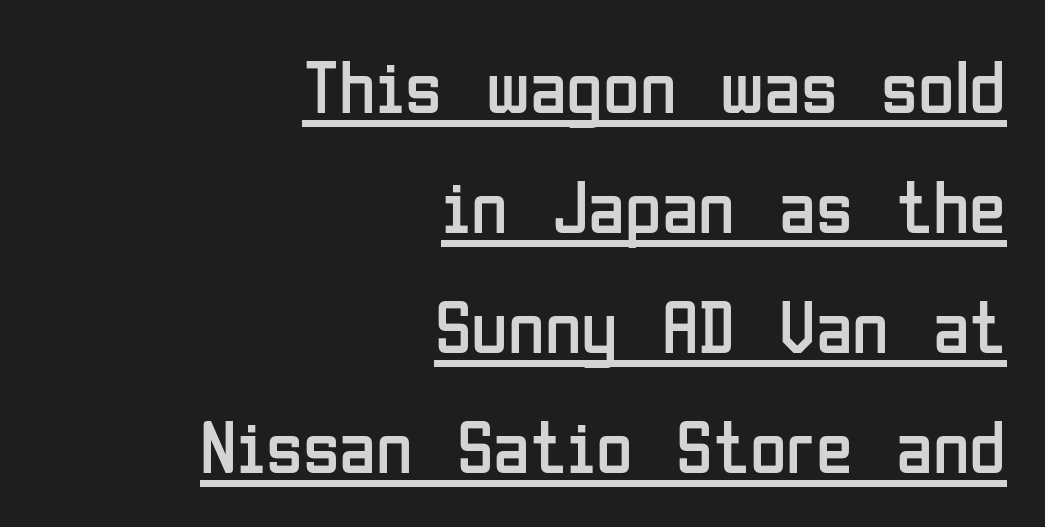
Looks like regular typesetting: each glyph gets only the width it needs. A roman cut, with each character standing at attention. Line ends are locked; line starts wander. Is the letter spacing exaggerated? No — it looks like the ordinary default. What kind of face is this? One without serifs — a sans.
